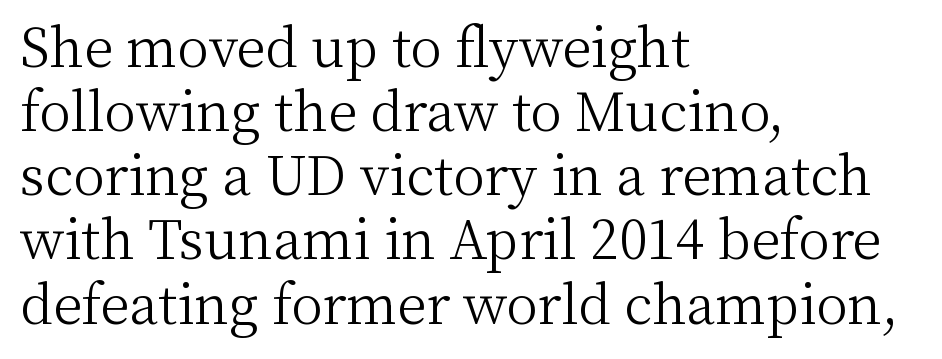
The image shows 53 px light serif type, upright; set left-aligned, line spacing 1.21x, normal letter spacing, not underlined; medium stroke contrast and a medium x-height.
